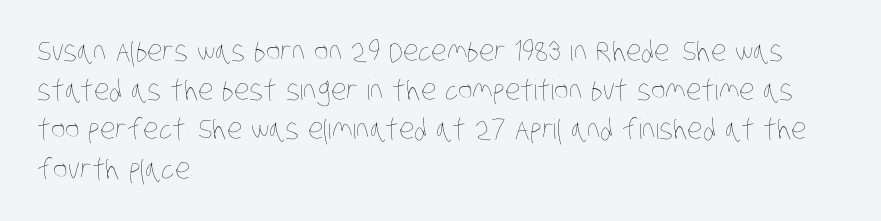
The image shows 28 px thin, condensed type; set left-aligned, normal line spacing (1.4x), normal letter spacing, not underlined; low stroke contrast and a large x-height.
